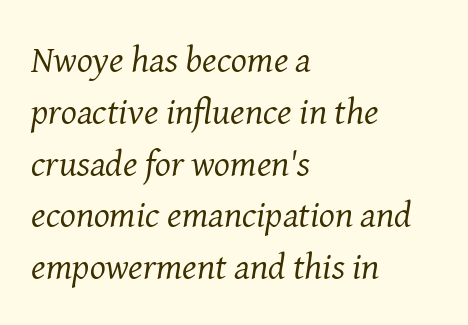
The image shows 37 px regular-weight serif type, italic (leaning right); set left-aligned, normal line spacing (1.4x), normal letter spacing, not underlined; medium stroke contrast and a medium x-height.
